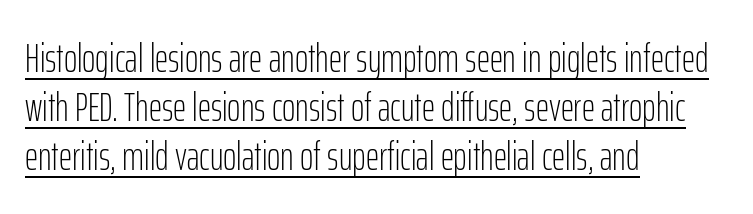
No extra tracking has been applied to these lines. The ragged edge is on the right, which tells us the setting is flush left. In terms of letterform style, serifs are entirely absent. Compared with a typical body face, this is equally light or lighter still. The rendering uses natural spacing where letterforms have individual widths.
